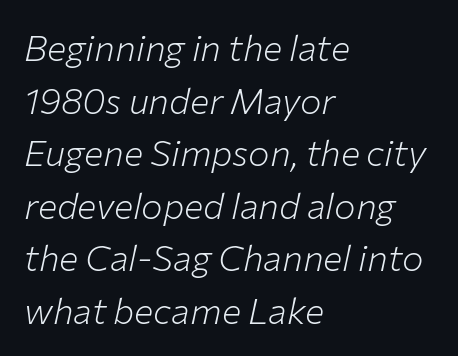
Q: Is the text bold? A: No.
Q: Is the text italic (slanted)? A: Yes, it leans right by about 12 degrees.
Q: Is the text underlined? A: No.
Q: How is the paragraph aligned? A: Left-aligned.
Q: Is the spacing between letters normal or unusually wide? A: Normal.
Q: Is the spacing between lines tight, normal or loose? A: Normal.
Q: Width (condensed, normal, or wide)? A: Normal.
Q: Stroke contrast? A: Low.
Q: x-height? A: Medium.
Q: Monospaced? A: No.
